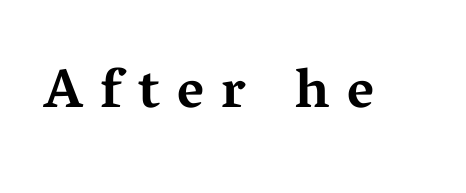
The image shows 55 px bold, wide serif type, upright; set unusually wide letter spacing (+0.31 em), not underlined; medium stroke contrast and a medium x-height.
